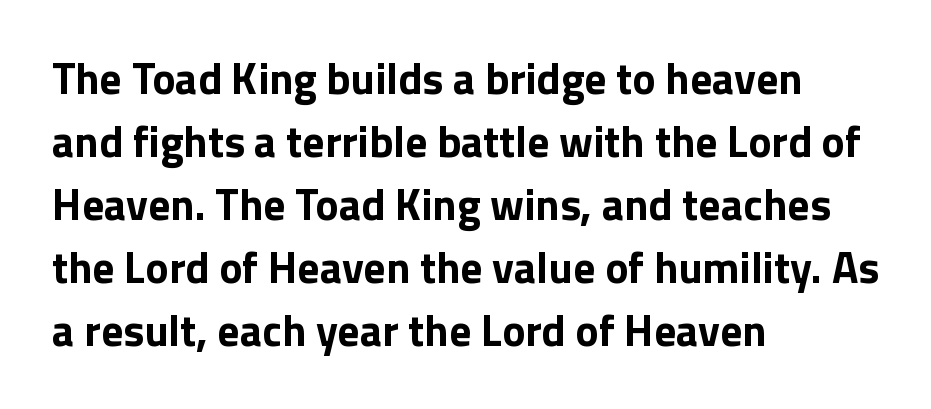
{"serif": "no", "italic": "no", "bold": "yes", "weight": "bold", "width": "normal", "stroke_contrast": "low", "x_height": "medium", "monospaced": "no", "underline": "no", "align": "left", "line_spacing": "normal", "line_spacing_ratio": 1.43, "letter_spacing": "normal", "letter_spacing_em": 0.0, "glyph_px": 44}
